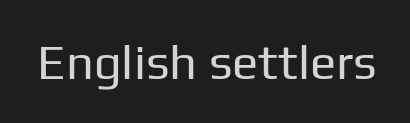
The image shows 49 px regular-weight sans-serif type, upright; set normal letter spacing, not underlined; low stroke contrast and a medium x-height.
